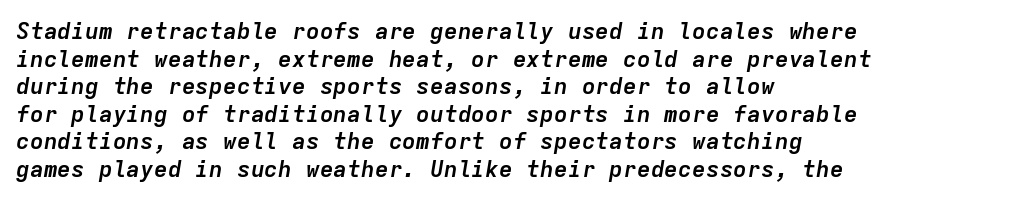
Designer's note — italics engaged. Visually the block forms a straight wall on the left and a jagged coastline on the right. Bold? Absolutely — the strokes are thick and heavy. The passage shown is not underscored anywhere. The line texture is even and compact thanks to regular tracking.
